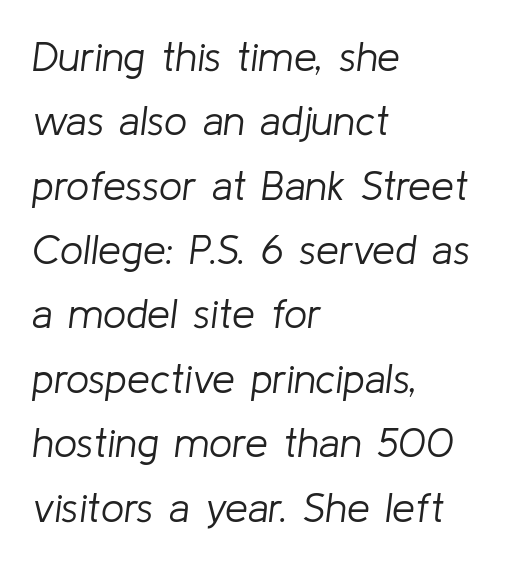
{"italic": "yes", "lean": "right", "slant_degrees": 8, "bold": "no", "weight": "light", "width": "normal", "stroke_contrast": "low", "x_height": "medium", "monospaced": "no", "underline": "no", "align": "left", "line_spacing": "normal", "line_spacing_ratio": 1.57, "letter_spacing": "normal", "letter_spacing_em": 0.0, "glyph_px": 41}
